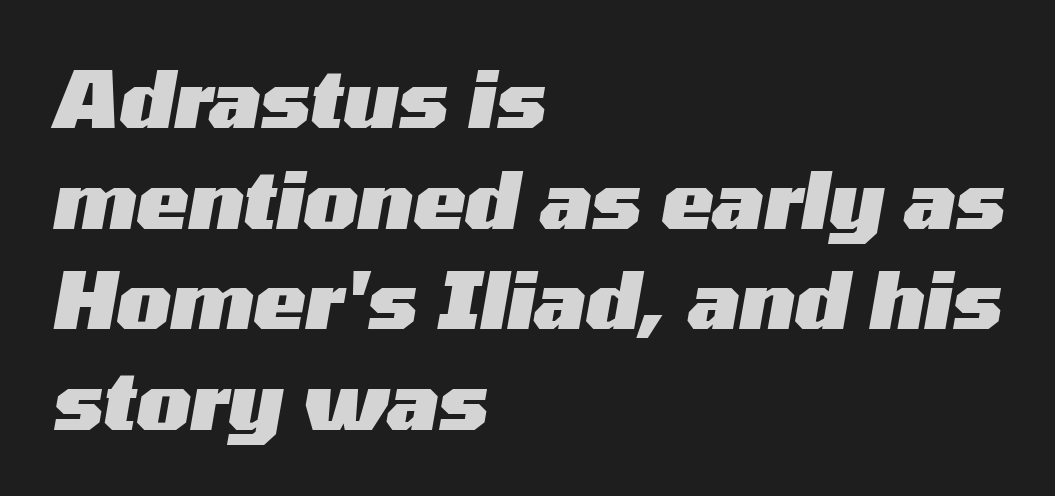
Q: Is the text bold? A: Yes.
Q: Is the text italic (slanted)? A: Yes, it leans right by about 10 degrees.
Q: Is the text underlined? A: No.
Q: How is the paragraph aligned? A: Left-aligned.
Q: Is the spacing between letters normal or unusually wide? A: Normal.
Q: Is the spacing between lines tight, normal or loose? A: Normal.
Q: Width (condensed, normal, or wide)? A: Wide.
Q: Stroke contrast? A: Medium.
Q: x-height? A: Medium.
Q: Monospaced? A: No.
